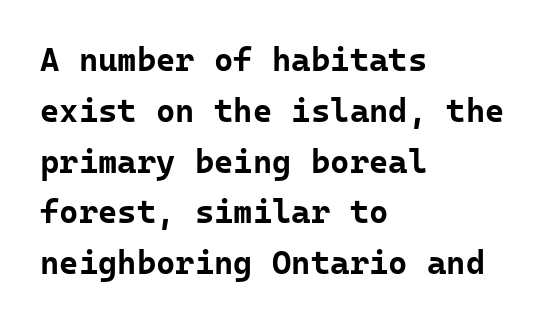
{"serif": "no", "italic": "no", "bold": "yes", "weight": "bold", "width": "normal", "stroke_contrast": "low", "x_height": "medium", "monospaced": "yes", "underline": "no", "align": "left", "line_spacing": "normal", "line_spacing_ratio": 1.54, "letter_spacing": "normal", "letter_spacing_em": 0.0, "glyph_px": 33}
